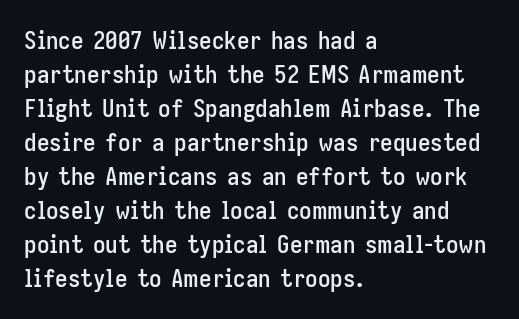
Q: Is the text italic (slanted)? A: No, it is upright.
Q: Is the text underlined? A: No.
Q: How is the paragraph aligned? A: Left-aligned.
Q: Is the spacing between letters normal or unusually wide? A: Normal.
Q: Is the spacing between lines tight, normal or loose? A: Normal.
